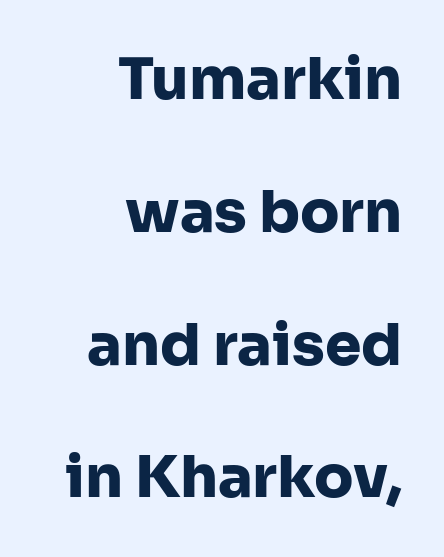
The specimen omits any rule beneath the text block's lines. Casual observation: everything's shoved over to the right. Stroke thickness is high; the sample reads as a true bold. These lines are composed in type without serifs. Each word holds together tightly as a unit, with standard inter-letter gaps. These lines are rendered in a variable-pitch font.
